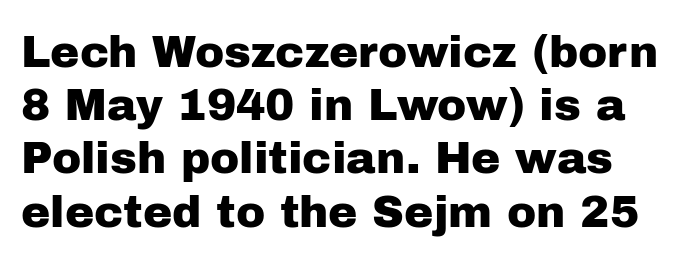
Characters remain perfectly vertical along every line. Nobody drew a line under any word here. Between one letter and the next there's only the usual sliver of space. The type family on display is of the sans-serif kind. Do the characters align in a grid? No, the font is proportional.
